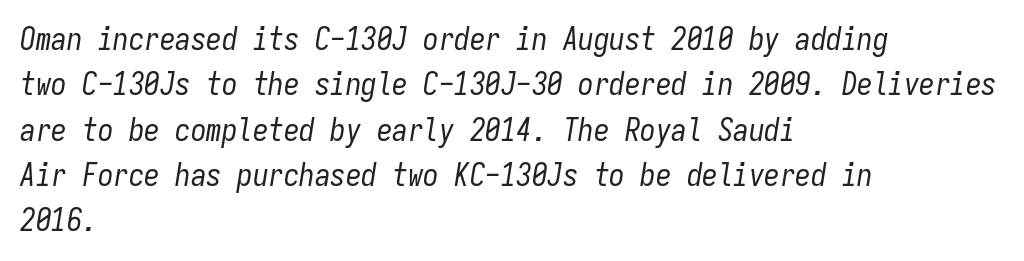
The image shows 31 px regular-weight, condensed type, italic (leaning right), monospaced; set left-aligned, normal line spacing (1.46x), normal letter spacing, not underlined; low stroke contrast and a medium x-height.
